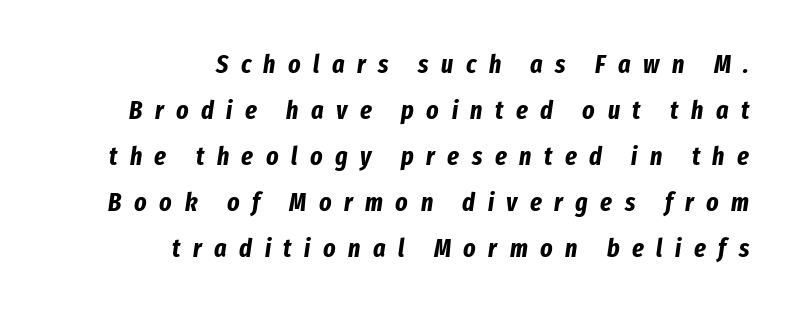
The image shows 26 px bold type, italic (leaning right); set right-aligned, line spacing 1.77x, unusually wide letter spacing (+0.48 em), not underlined.
